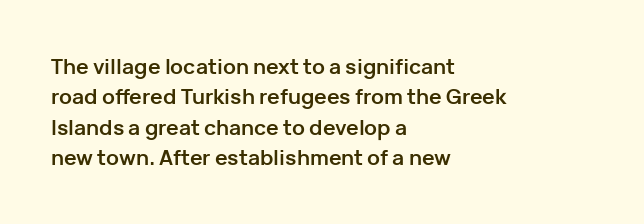
{"italic": "no", "bold": "yes", "underline": "no", "align": "left", "line_spacing": "normal", "line_spacing_ratio": 1.45, "letter_spacing": "normal", "letter_spacing_em": 0.0, "glyph_px": 21}
